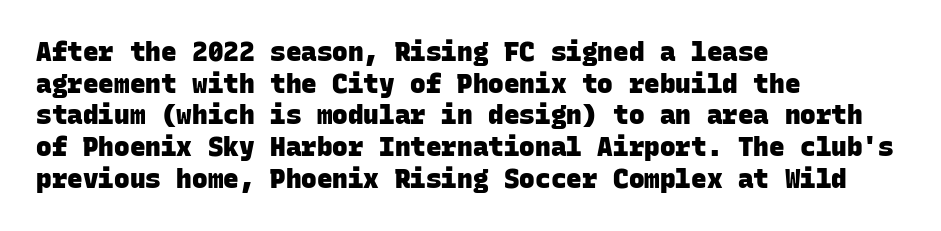
Q: Is the text bold? A: Yes.
Q: Is the text underlined? A: No.
Q: How is the paragraph aligned? A: Left-aligned.
Q: Is the spacing between letters normal or unusually wide? A: Normal.
